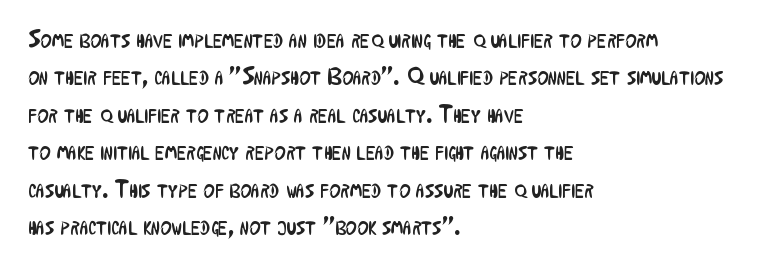
Evenly set lines give the paragraph a standard silhouette. Here the glyphs are tracked normally, forming tight word shapes. Rule under the text: the space is simply empty. Italic? Not at all — the glyphs are vertical. These glyphs show unthickened strokes, regular width or finer.
